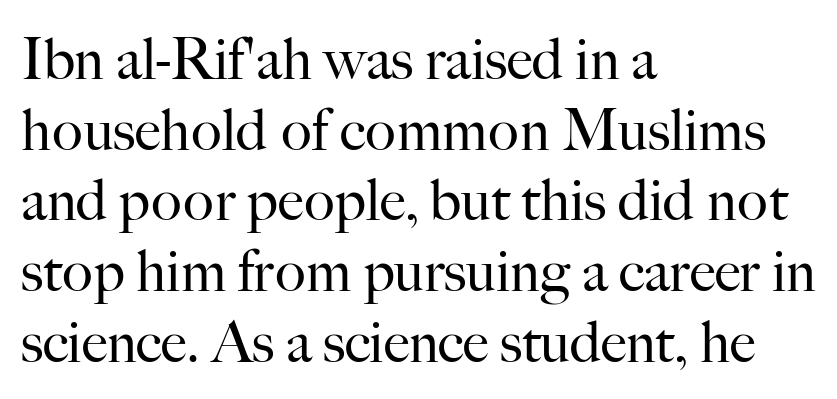
Q: Is the text bold? A: No.
Q: Is the text italic (slanted)? A: No, it is upright.
Q: Is the typeface a serif or a sans-serif typeface? A: Serif.
Q: Is the text underlined? A: No.
Q: How is the paragraph aligned? A: Left-aligned.
Q: Is the spacing between letters normal or unusually wide? A: Normal.
Q: Width (condensed, normal, or wide)? A: Normal.
Q: Stroke contrast? A: High.
Q: x-height? A: Small.
Q: Monospaced? A: No.
